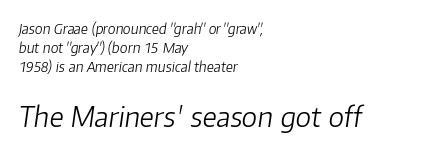
This block has exactly the height ordinary leading produces. Visually the block forms a straight wall on the left and a jagged coastline on the right. Top chunk: small. Bottom chunk: large. This sample has the flowing, uneven cadence of proportional lettering.
